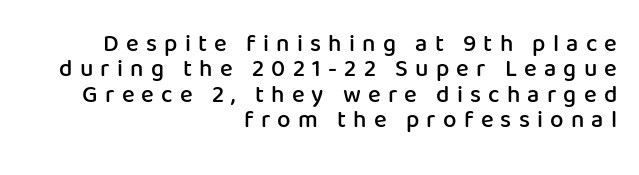
{"italic": "no", "bold": "semi", "underline": "no", "align": "right", "line_spacing": "tight", "line_spacing_ratio": 1.06, "letter_spacing": "wide", "letter_spacing_em": 0.3, "glyph_px": 24}
